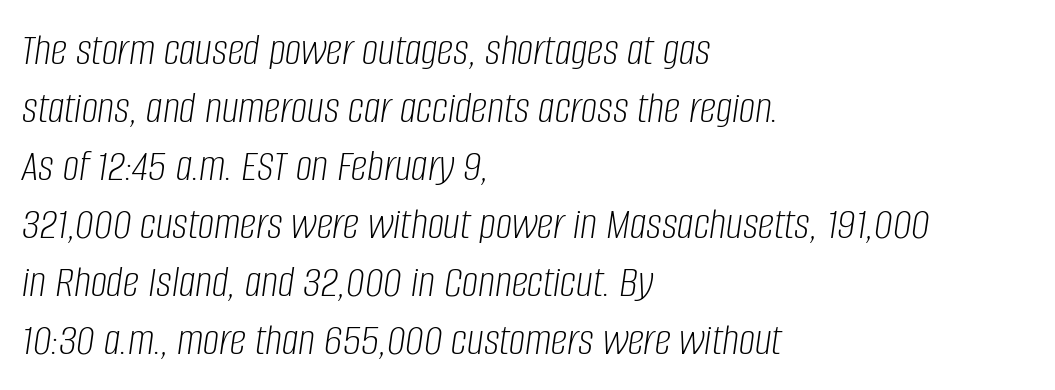
The image shows 46 px light, condensed type, italic (leaning right); set left-aligned, normal line spacing (1.26x), normal letter spacing, not underlined; low stroke contrast and a large x-height.
